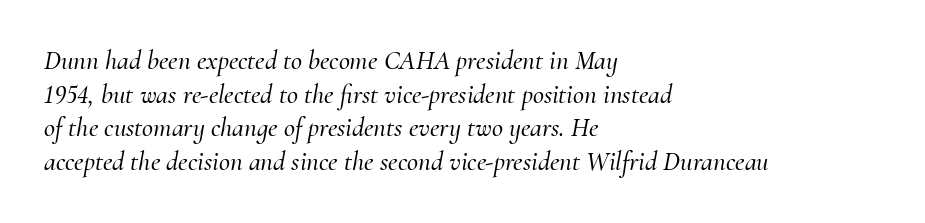
Visually the block forms a straight wall on the left and a jagged coastline on the right. Reading down the column, the eye jumps a familiar distance to each next line. The gap between lines stays unmarked. Tracking here is standard; glyphs follow each other at the usual distance.
